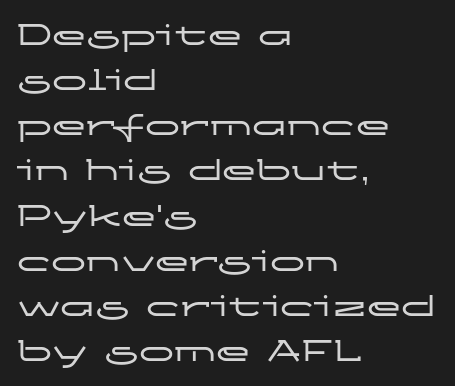
The image shows 35 px wide sans-serif type, upright; set left-aligned, normal line spacing (1.29x), normal letter spacing, not underlined; low stroke contrast and a medium x-height.
